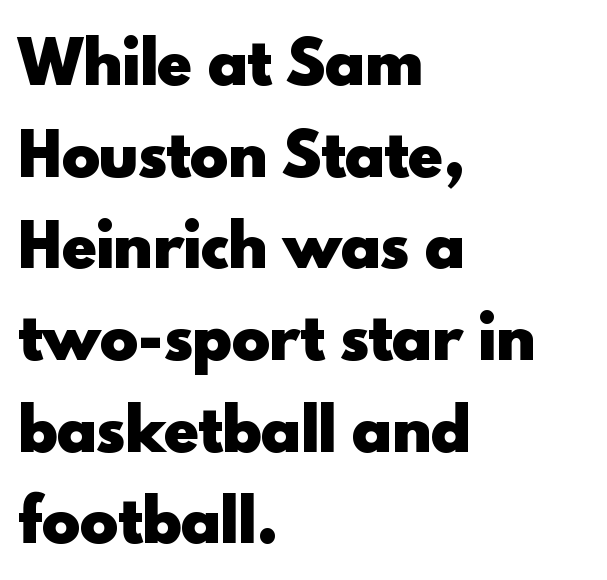
{"serif": "no", "italic": "no", "bold": "yes", "weight": "heavy", "width": "normal", "x_height": "small", "monospaced": "no", "underline": "no", "align": "left", "line_spacing": "normal", "line_spacing_ratio": 1.58, "letter_spacing": "normal", "letter_spacing_em": 0.0, "glyph_px": 58}
